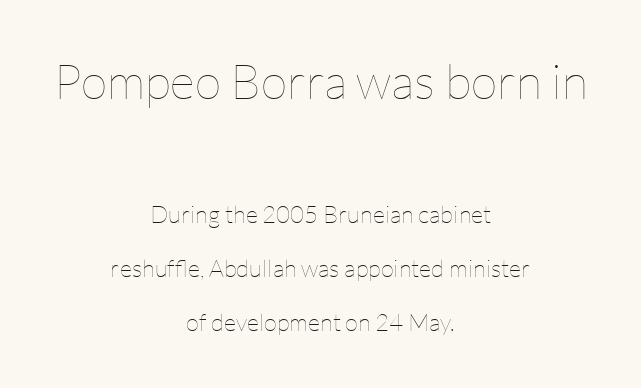
The image shows 49 px thin type, upright; set centered, loose line spacing (2.25x), normal letter spacing, not underlined; the first (top) block is 2.04x larger; low stroke contrast and a medium x-height.
